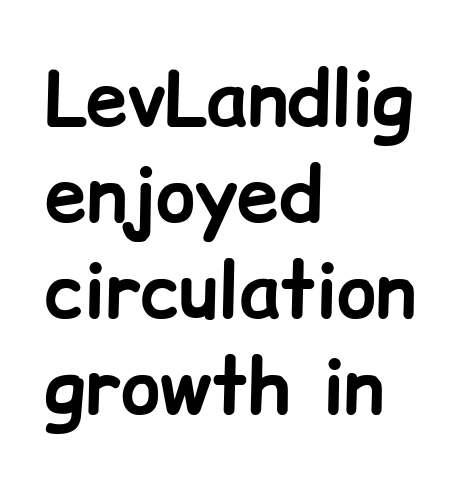
The image shows 75 px bold sans-serif type, upright; set left-aligned, normal line spacing (1.28x), normal letter spacing, not underlined; low stroke contrast and a medium x-height.
